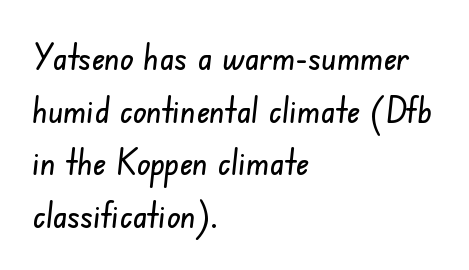
The image shows 36 px condensed sans-serif type; set left-aligned, normal line spacing (1.46x), normal letter spacing, not underlined; low stroke contrast and a small x-height.
